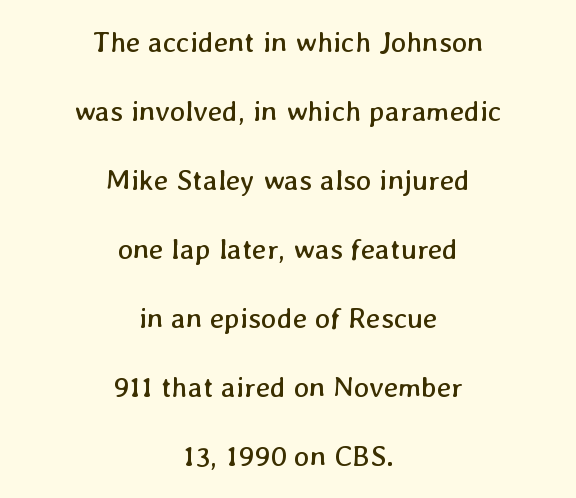
{"bold": "no", "weight": "regular", "width": "normal", "stroke_contrast": "low", "x_height": "medium", "monospaced": "no", "underline": "no", "align": "center", "line_spacing": "loose", "line_spacing_ratio": 2.38, "letter_spacing": "normal", "letter_spacing_em": 0.0, "glyph_px": 29}
